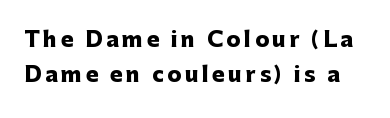
Beneath every word, the page is bare. The font's upright variant was chosen for this text. Notice how descenders clear the ascenders below comfortably — that's standard leading. Chunky letters — that's bold for sure.
